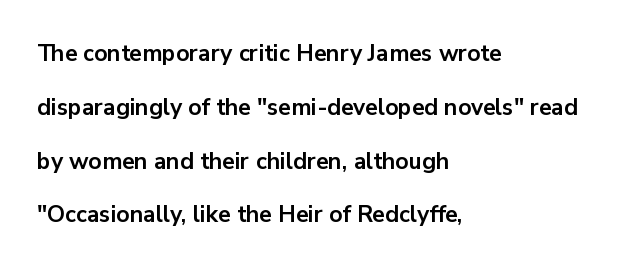
Q: Is the text bold? A: Yes.
Q: Is the text italic (slanted)? A: No, it is upright.
Q: Is the text underlined? A: No.
Q: How is the paragraph aligned? A: Left-aligned.
Q: Is the spacing between letters normal or unusually wide? A: Normal.
Q: Is the spacing between lines tight, normal or loose? A: Loose.
